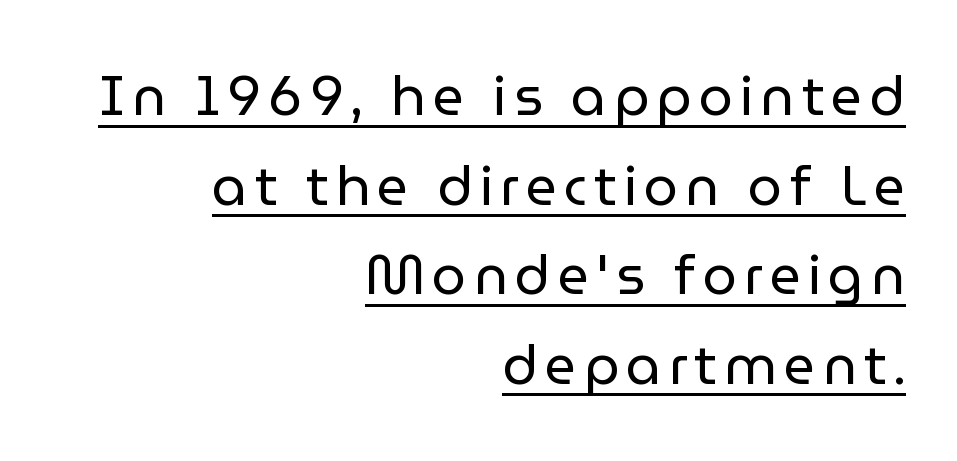
Character widths vary here, with narrow letters taking less room than wide ones. Interline gaps are of average width in this sample. Classification — sans serif. Where is the straight margin? On the right.
